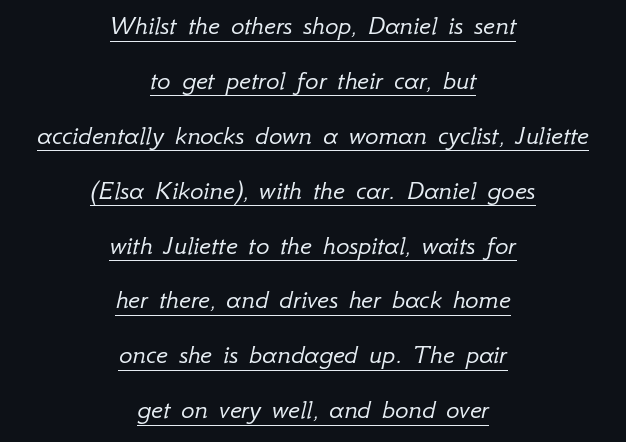
The image shows 28 px light type, italic (leaning right); set centered, loose line spacing (1.96x), normal letter spacing, underlined; low stroke contrast and a small x-height.
